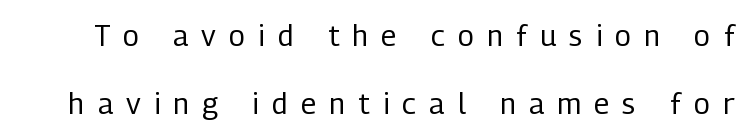
The image shows 29 px regular-weight, condensed sans-serif type, upright; set loose line spacing (2.36x), unusually wide letter spacing (+0.46 em), not underlined; low stroke contrast and a medium x-height.
